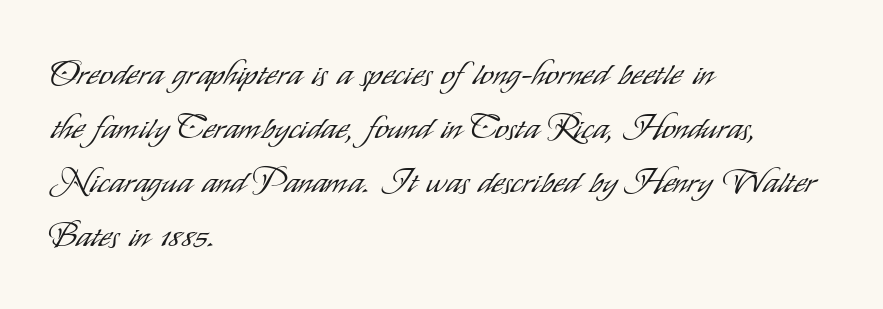
The image shows 34 px light, condensed sans-serif type; set left-aligned, normal line spacing (1.59x), normal letter spacing, not underlined; low stroke contrast and a small x-height.
